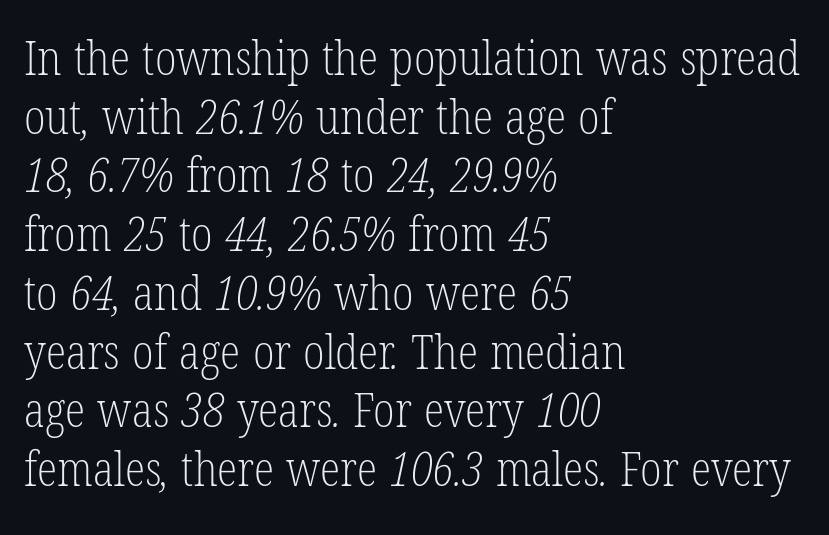
Q: Is the text bold? A: No.
Q: Is the typeface a serif or a sans-serif typeface? A: Serif.
Q: Is the text underlined? A: No.
Q: How is the paragraph aligned? A: Left-aligned.
Q: Is the spacing between letters normal or unusually wide? A: Normal.
Q: Is the spacing between lines tight, normal or loose? A: Normal.
Q: Width (condensed, normal, or wide)? A: Condensed.
Q: Stroke contrast? A: Low.
Q: x-height? A: Medium.
Q: Monospaced? A: No.
